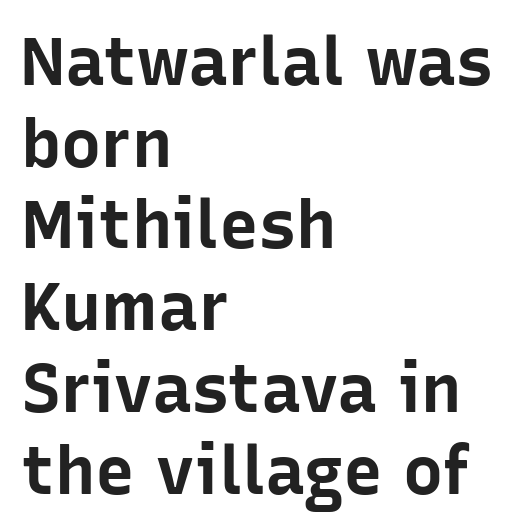
{"serif": "no", "italic": "no", "bold": "yes", "weight": "bold", "width": "normal", "stroke_contrast": "low", "x_height": "medium", "monospaced": "no", "underline": "no", "align": "left", "line_spacing_ratio": 1.22, "letter_spacing": "normal", "letter_spacing_em": 0.0, "glyph_px": 67}
